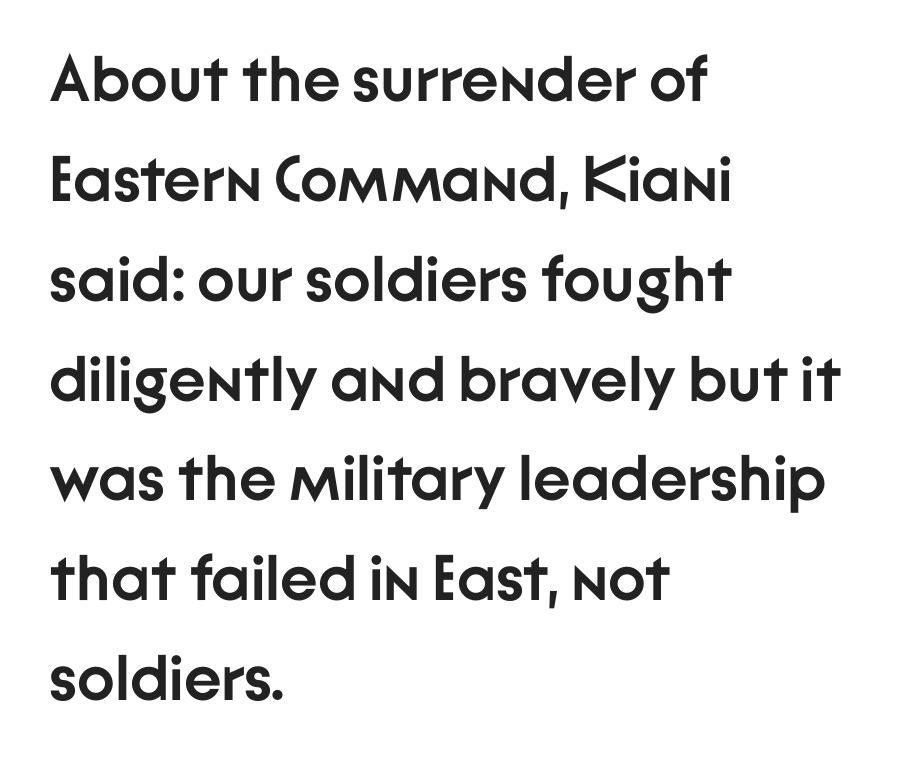
{"serif": "no", "italic": "no", "bold": "yes", "weight": "semibold", "width": "normal", "stroke_contrast": "low", "x_height": "medium", "monospaced": "no", "underline": "no", "align": "left", "line_spacing": "normal", "line_spacing_ratio": 1.56, "letter_spacing": "normal", "letter_spacing_em": 0.0, "glyph_px": 64}
